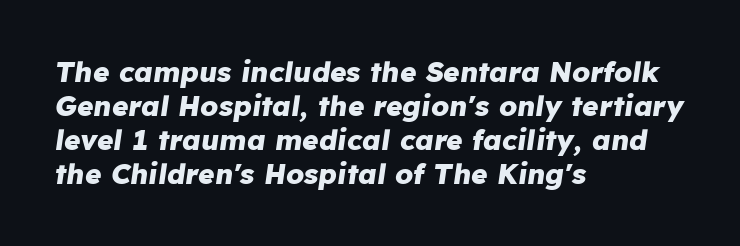
Posture: slanted. Summary of weight: heavy, a full bold. This sample has the flowing, uneven cadence of proportional lettering. All the whitespace from short lines collects on the right.
